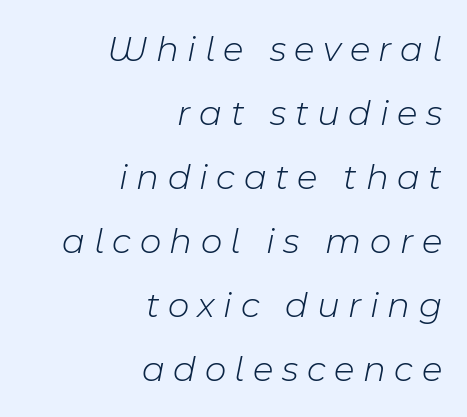
Q: Is the text bold? A: No.
Q: Is the text italic (slanted)? A: Yes, it leans right by about 11 degrees.
Q: Is the text underlined? A: No.
Q: How is the paragraph aligned? A: Right-aligned.
Q: Is the spacing between letters normal or unusually wide? A: Unusually wide.
Q: Width (condensed, normal, or wide)? A: Normal.
Q: Stroke contrast? A: Low.
Q: x-height? A: Medium.
Q: Monospaced? A: No.
